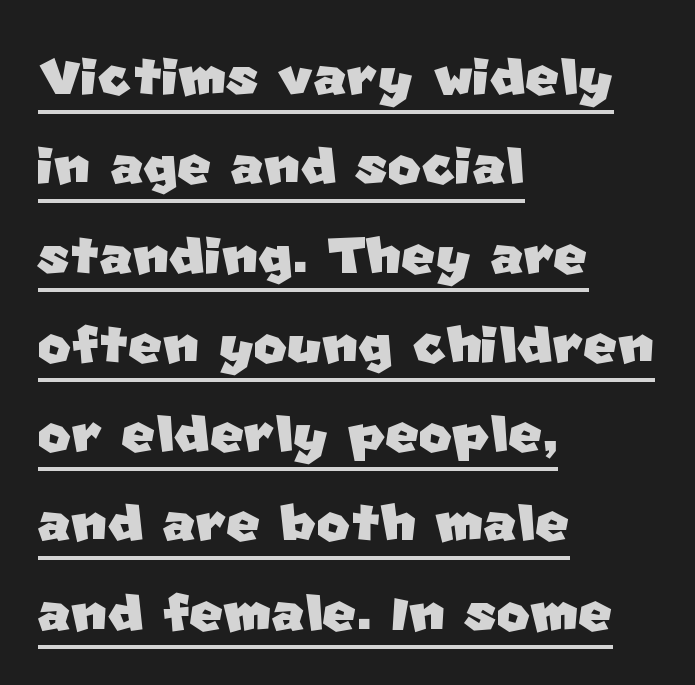
Q: Is the typeface a serif or a sans-serif typeface? A: Sans-serif.
Q: Is the text underlined? A: Yes.
Q: How is the paragraph aligned? A: Left-aligned.
Q: Is the spacing between letters normal or unusually wide? A: Normal.
Q: Width (condensed, normal, or wide)? A: Normal.
Q: Stroke contrast? A: Low.
Q: x-height? A: Large.
Q: Monospaced? A: No.
